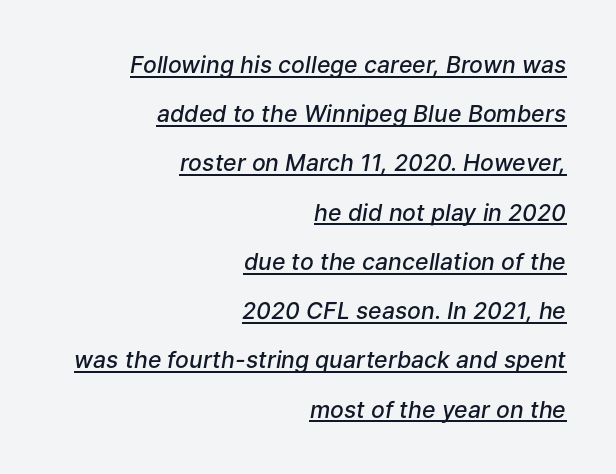
The image shows 23 px text type, italic (leaning right); set right-aligned, loose line spacing (2.14x), normal letter spacing, underlined.
